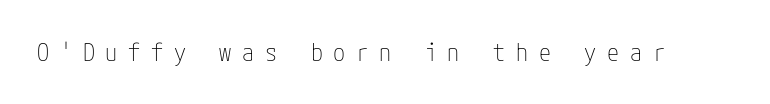
The letters look calm and open, with moderate or lighter stems. Posture: upright roman. The passage shown has open, widely tracked lettering throughout. The baseline area is clear.
